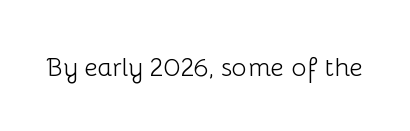
The image shows 26 px text type, upright; set normal letter spacing, not underlined.
